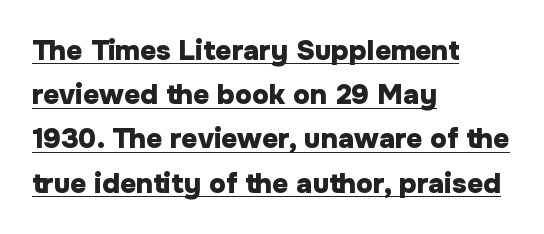
The letters carry no serifs — their stems end cleanly without finishing strokes. Proportional: the letters do not fall into vertical columns. The font is running at its bold setting. Alignment: flush left.
